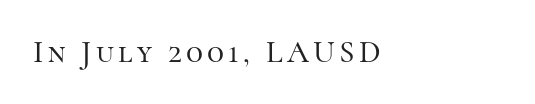
The image shows 31 px serif type, upright; set left-aligned, not underlined; high stroke contrast and a medium x-height.
